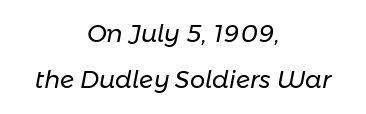
{"italic": "yes", "lean": "right", "slant_degrees": 11, "bold": "no", "underline": "no", "align": "center", "line_spacing": "loose", "line_spacing_ratio": 1.93, "letter_spacing": "normal", "letter_spacing_em": 0.0, "glyph_px": 24}
